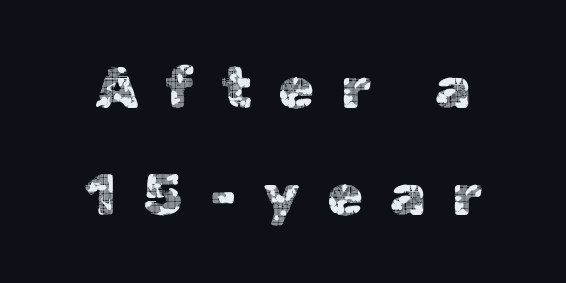
The image shows 58 px sans-serif type, upright; set line spacing 1.84x, unusually wide letter spacing (+0.46 em), not underlined; a medium x-height.
